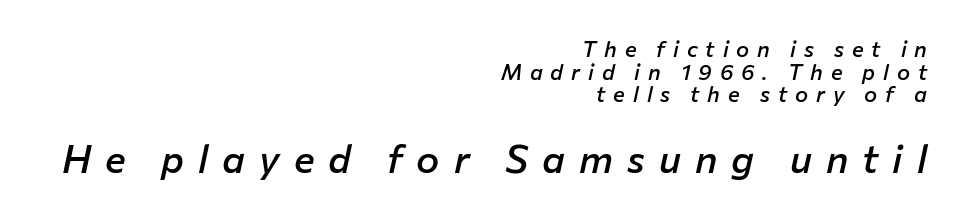
Varying glyph widths throughout — classic text-font behaviour. Compared with a flush-left layout, this one pins lines to the opposite, right side. Is the letter spacing exaggerated? Yes — the characters are pushed far apart. Nobody drew a line under any word here. Strokes here are thickened, but only to semibold level.
